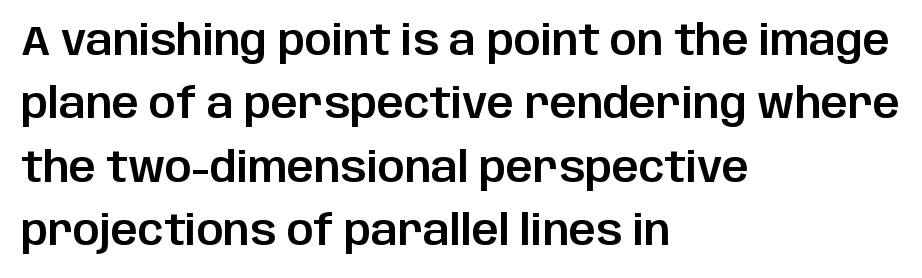
Q: Is the text italic (slanted)? A: No, it is upright.
Q: Is the typeface a serif or a sans-serif typeface? A: Sans-serif.
Q: Is the text underlined? A: No.
Q: How is the paragraph aligned? A: Left-aligned.
Q: Is the spacing between letters normal or unusually wide? A: Normal.
Q: Is the spacing between lines tight, normal or loose? A: Normal.
Q: Width (condensed, normal, or wide)? A: Normal.
Q: Stroke contrast? A: Low.
Q: x-height? A: Large.
Q: Monospaced? A: No.
